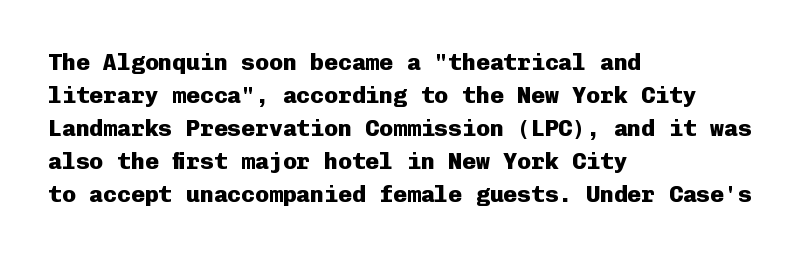
This sample keeps an unexceptional amount of space between lines. Strokes here are thick enough to call this a true bold. A student would call this left alignment; a typographer would say flush left, rag right. You can tell it's not italic because the verticals are truly vertical.
